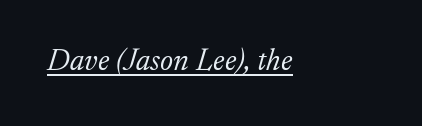
{"serif": "yes", "italic": "yes", "lean": "right", "slant_degrees": 17, "bold": "no", "weight": "light", "width": "normal", "stroke_contrast": "low", "x_height": "small", "monospaced": "no", "underline": "yes", "align": "left", "letter_spacing": "normal", "letter_spacing_em": 0.0, "glyph_px": 31}
